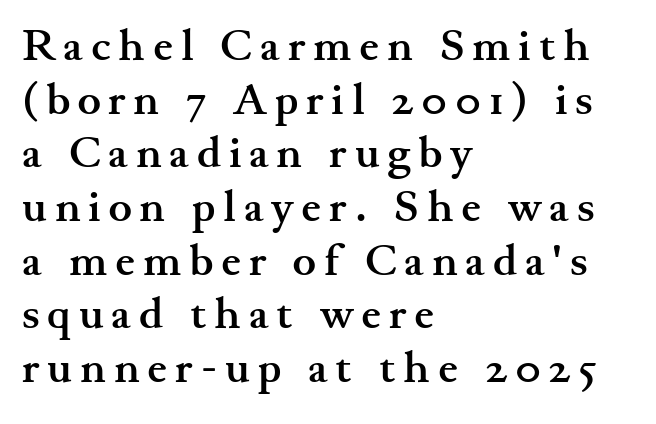
Q: Is the text bold? A: Yes.
Q: Is the text italic (slanted)? A: No, it is upright.
Q: Is the typeface a serif or a sans-serif typeface? A: Serif.
Q: Is the text underlined? A: No.
Q: How is the paragraph aligned? A: Left-aligned.
Q: Width (condensed, normal, or wide)? A: Wide.
Q: Stroke contrast? A: Medium.
Q: x-height? A: Small.
Q: Monospaced? A: No.
